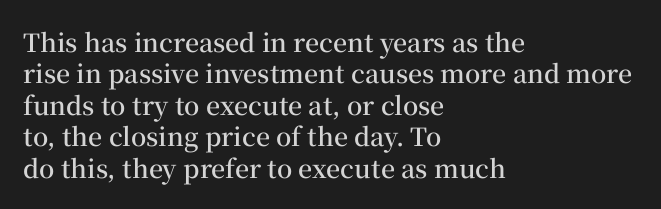
{"italic": "no", "bold": "semi", "underline": "no", "align": "left", "line_spacing": "normal", "line_spacing_ratio": 1.26, "letter_spacing": "normal", "letter_spacing_em": 0.0, "glyph_px": 25}
